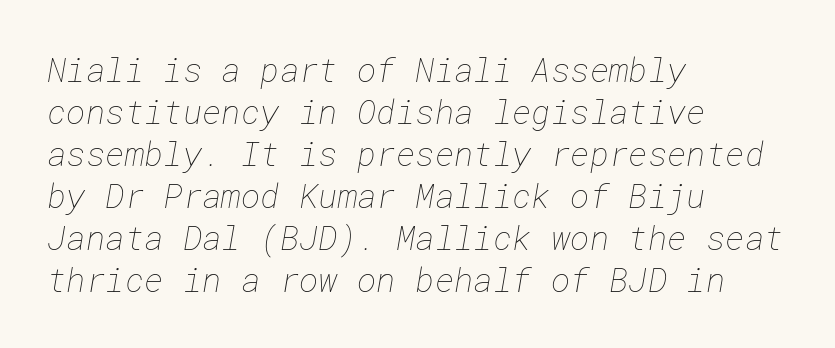
The image shows 33 px thin type; set left-aligned, normal line spacing (1.27x), normal letter spacing, not underlined; low stroke contrast and a medium x-height.
